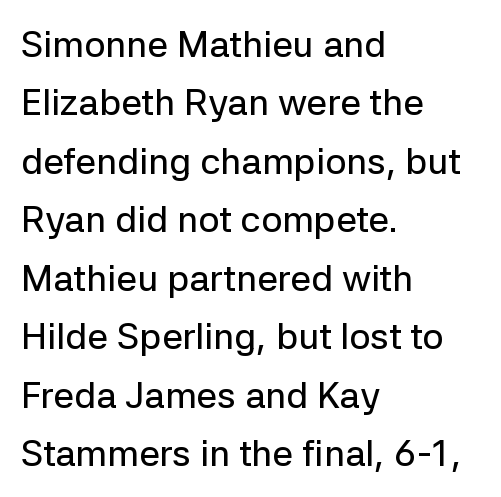
{"serif": "no", "italic": "no", "width": "normal", "stroke_contrast": "low", "x_height": "medium", "monospaced": "no", "underline": "no", "align": "left", "line_spacing": "normal", "line_spacing_ratio": 1.58, "letter_spacing": "normal", "letter_spacing_em": 0.0, "glyph_px": 37}
